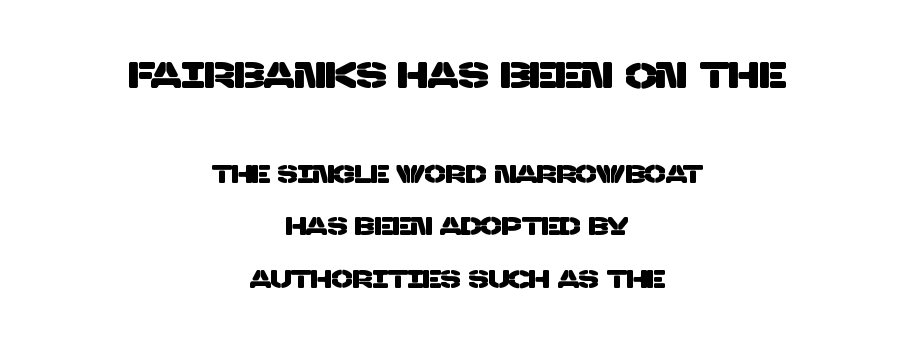
{"serif": "no", "width": "normal", "stroke_contrast": "low", "x_height": "large", "monospaced": "no", "underline": "no", "align": "center", "line_spacing": "loose", "line_spacing_ratio": 2.11, "letter_spacing": "normal", "letter_spacing_em": 0.0, "larger_block": "first", "size_ratio": 1.48, "glyph_px": 37}
